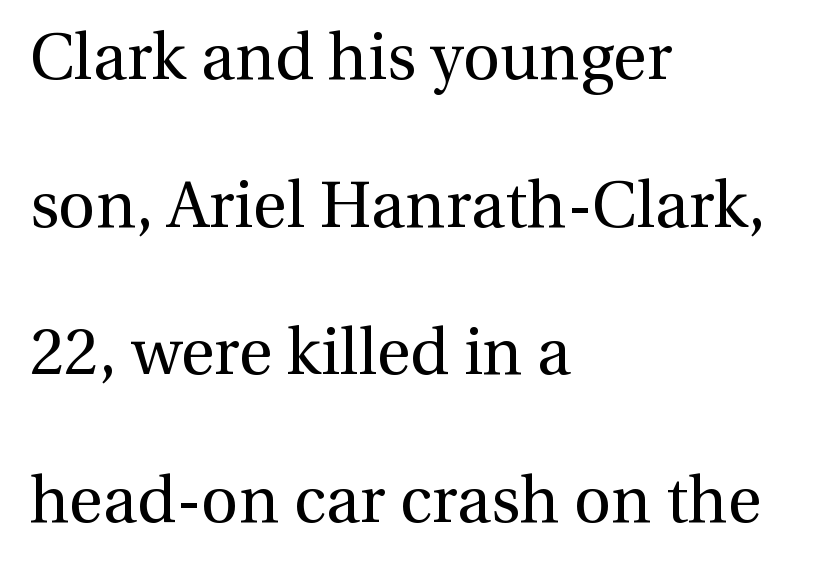
Q: Is the text bold? A: No.
Q: Is the text italic (slanted)? A: No, it is upright.
Q: Is the typeface a serif or a sans-serif typeface? A: Serif.
Q: Is the text underlined? A: No.
Q: How is the paragraph aligned? A: Left-aligned.
Q: Is the spacing between letters normal or unusually wide? A: Normal.
Q: Is the spacing between lines tight, normal or loose? A: Loose.
Q: Width (condensed, normal, or wide)? A: Normal.
Q: x-height? A: Medium.
Q: Monospaced? A: No.
